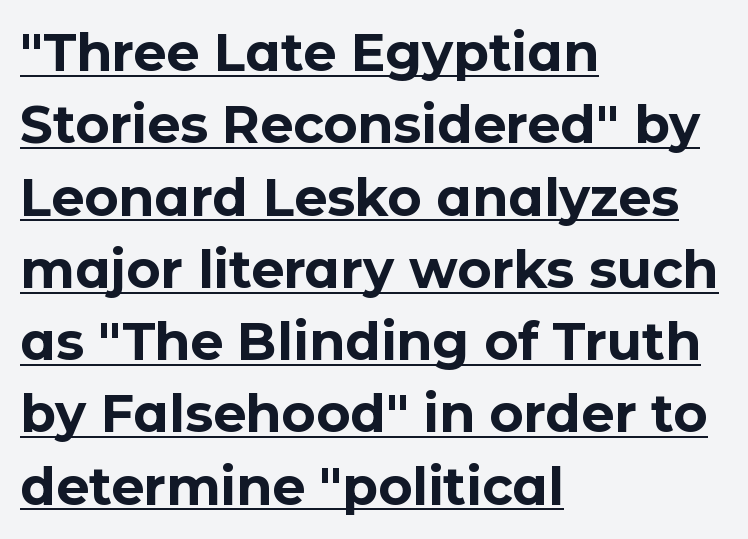
The rendering uses natural spacing where letterforms have individual widths. Letterform terminals end flat and unadorned throughout the passage. When letters stand straight like this, we call the style roman or upright. The lettering is marked with a stroke running underneath it. Heft: maximum for text — a bold.
